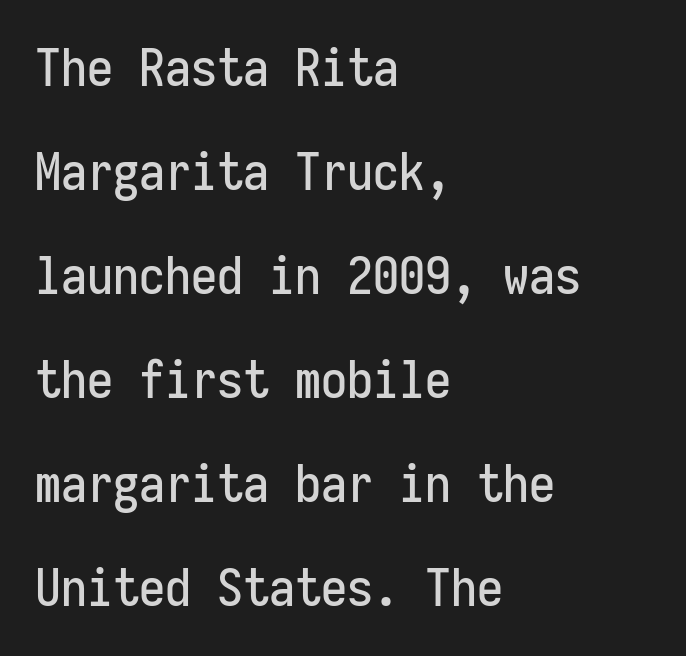
{"serif": "no", "italic": "no", "width": "condensed", "stroke_contrast": "low", "x_height": "medium", "monospaced": "yes", "underline": "no", "align": "left", "line_spacing": "loose", "line_spacing_ratio": 2.0, "letter_spacing": "normal", "letter_spacing_em": 0.0, "glyph_px": 52}
